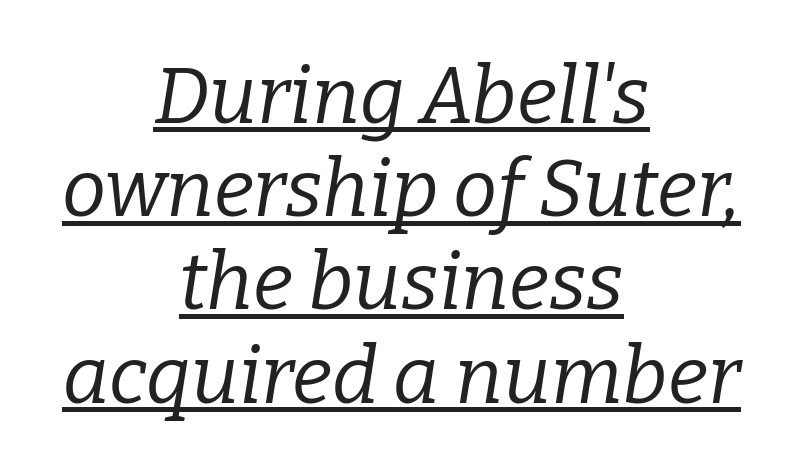
Q: Is the text bold? A: No.
Q: Is the text italic (slanted)? A: Yes, it leans right by about 9 degrees.
Q: Is the typeface a serif or a sans-serif typeface? A: Serif.
Q: Is the text underlined? A: Yes.
Q: How is the paragraph aligned? A: Centered.
Q: Is the spacing between letters normal or unusually wide? A: Normal.
Q: Width (condensed, normal, or wide)? A: Normal.
Q: Stroke contrast? A: Low.
Q: x-height? A: Medium.
Q: Monospaced? A: No.
